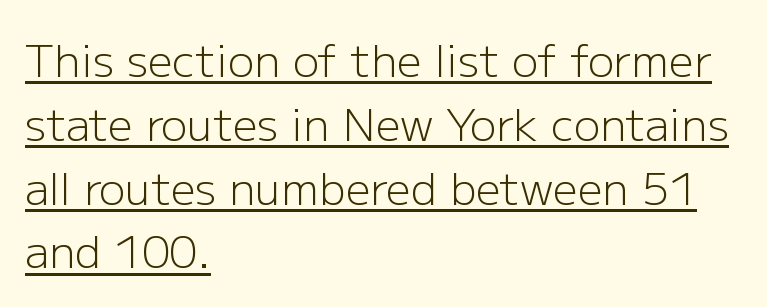
Nothing heavy about these letters — not bold at all. What kind of face is this? One without serifs — a sans. Leftover space on each line is placed entirely after the last word. The axis of the letterforms is exactly vertical. The tracking reads as untouched default to a designer's eye.
